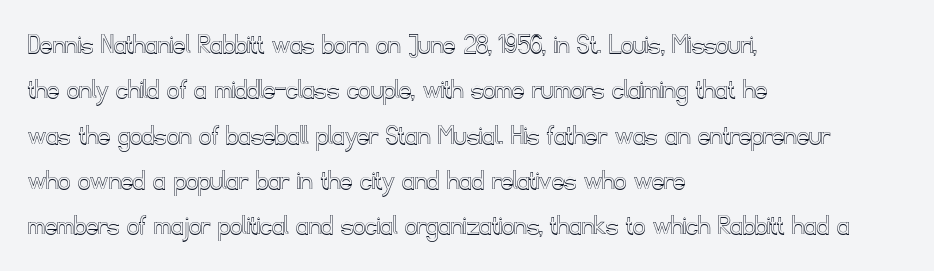
Q: Is the text italic (slanted)? A: No, it is upright.
Q: Is the text underlined? A: No.
Q: How is the paragraph aligned? A: Left-aligned.
Q: Is the spacing between letters normal or unusually wide? A: Normal.
Q: Is the spacing between lines tight, normal or loose? A: Normal.
Q: Width (condensed, normal, or wide)? A: Normal.
Q: x-height? A: Small.
Q: Monospaced? A: No.
